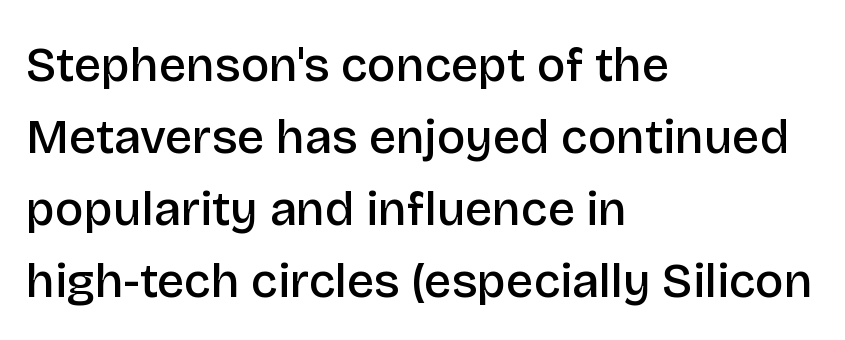
The image shows 48 px semibold sans-serif type, upright; set left-aligned, normal line spacing (1.5x), normal letter spacing, not underlined; low stroke contrast and a large x-height.
